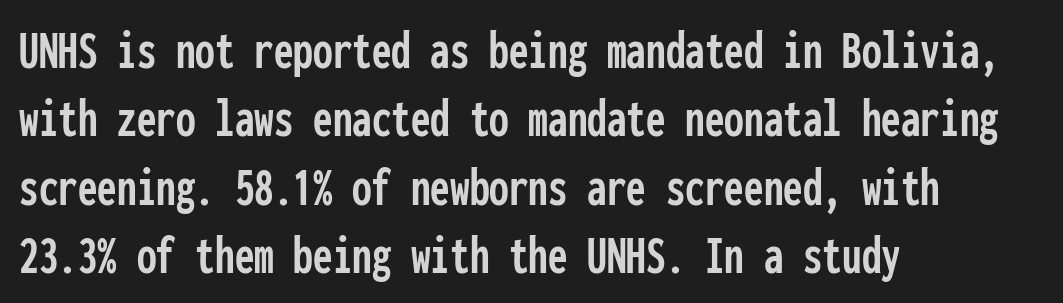
The image shows 56 px condensed sans-serif type, upright, monospaced; set left-aligned, line spacing 1.22x, normal letter spacing, not underlined; low stroke contrast and a medium x-height.
